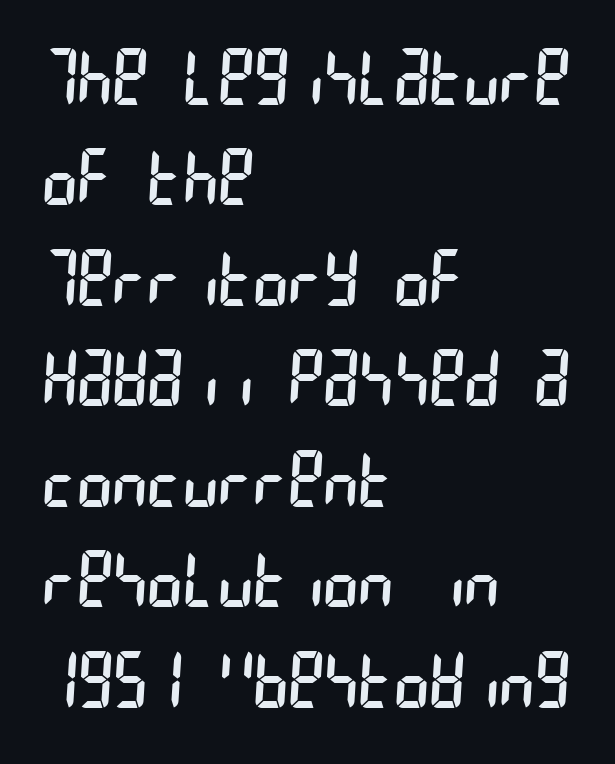
The image shows 75 px regular-weight, condensed sans-serif type; set left-aligned, normal line spacing (1.34x), normal letter spacing, not underlined; low stroke contrast and a large x-height.
